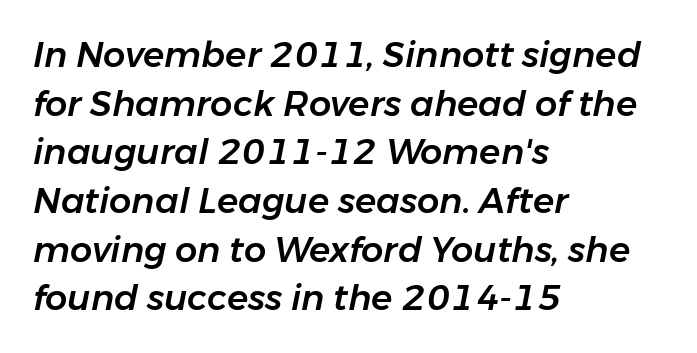
These lines are set flush left with a ragged right edge. Plain, unruled lines of type. Regular leading. Quick note: italic.
